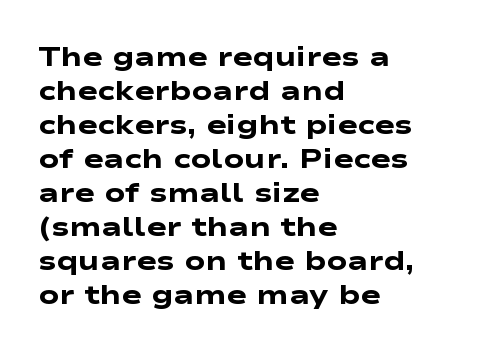
The image shows 27 px bold type; set left-aligned, normal line spacing (1.26x), normal letter spacing, not underlined.
